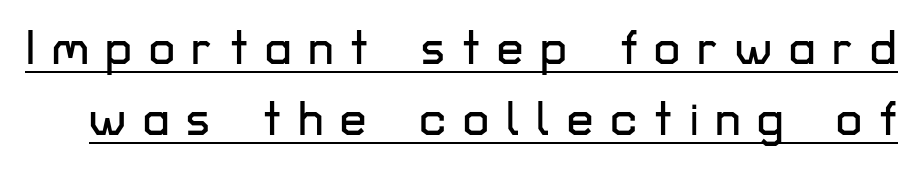
The gaps between neighbouring characters are conspicuously large. The rendering uses a moderate line-height, typical for paragraphs. The lettering holds an erect, upright posture throughout. Compared with undecorated copy, this sample adds a rule below the words. Nothing sits at the stroke ends, so this counts as sans-serif.
